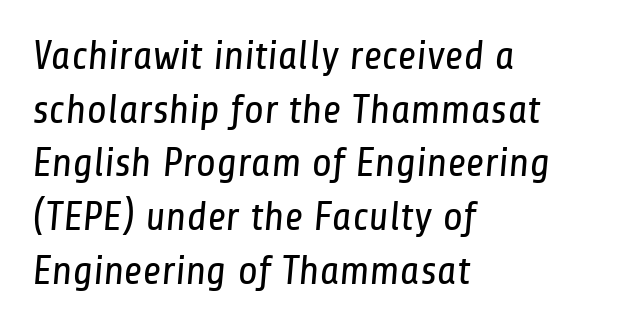
Q: Is the text bold? A: No.
Q: Is the typeface a serif or a sans-serif typeface? A: Sans-serif.
Q: Is the text underlined? A: No.
Q: How is the paragraph aligned? A: Left-aligned.
Q: Is the spacing between letters normal or unusually wide? A: Normal.
Q: Is the spacing between lines tight, normal or loose? A: Normal.
Q: Width (condensed, normal, or wide)? A: Condensed.
Q: Stroke contrast? A: Low.
Q: x-height? A: Medium.
Q: Monospaced? A: No.
